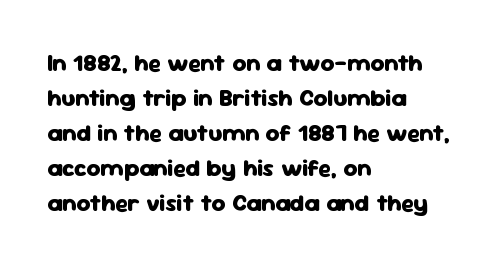
The image shows 24 px bold type, upright; set left-aligned, normal line spacing (1.46x), normal letter spacing, not underlined.
